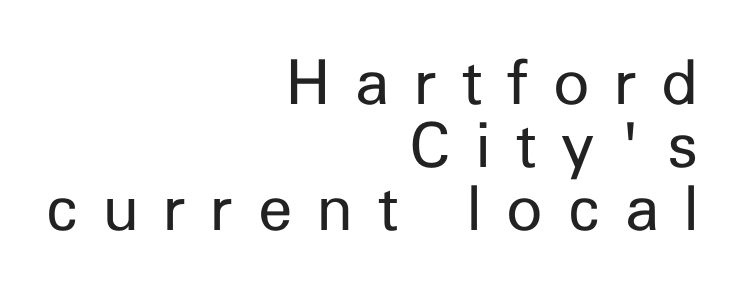
Q: Is the text bold? A: No.
Q: Is the text italic (slanted)? A: No, it is upright.
Q: Is the typeface a serif or a sans-serif typeface? A: Sans-serif.
Q: Is the text underlined? A: No.
Q: How is the paragraph aligned? A: Right-aligned.
Q: Is the spacing between letters normal or unusually wide? A: Unusually wide.
Q: Is the spacing between lines tight, normal or loose? A: Tight.
Q: Width (condensed, normal, or wide)? A: Normal.
Q: Stroke contrast? A: Low.
Q: x-height? A: Medium.
Q: Monospaced? A: No.
